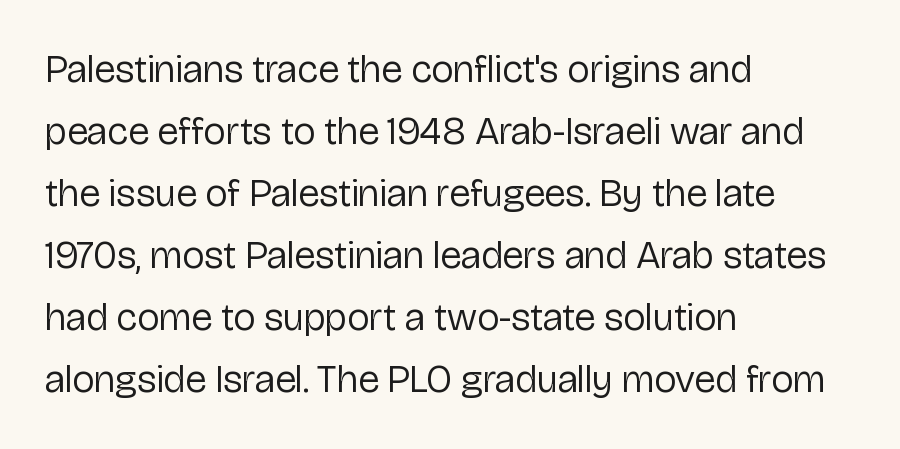
The image shows 39 px regular-weight sans-serif type, upright; set left-aligned, normal line spacing (1.59x), normal letter spacing, not underlined; low stroke contrast and a medium x-height.
